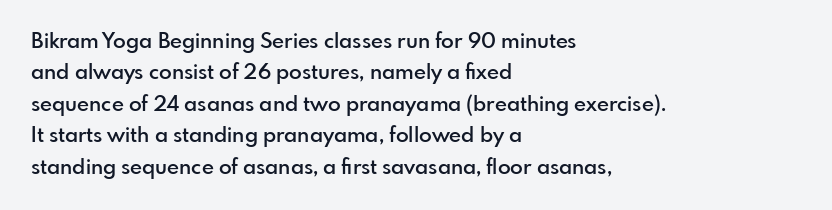
{"italic": "no", "bold": "semi", "underline": "no", "align": "left", "line_spacing": "normal", "line_spacing_ratio": 1.5, "letter_spacing": "normal", "letter_spacing_em": 0.0, "glyph_px": 21}
